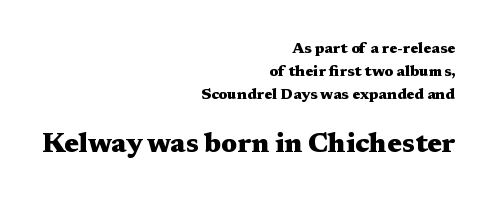
The image shows 27 px bold type, upright; set right-aligned, normal line spacing (1.55x), normal letter spacing, not underlined; the second (bottom) block is 1.8x larger.
